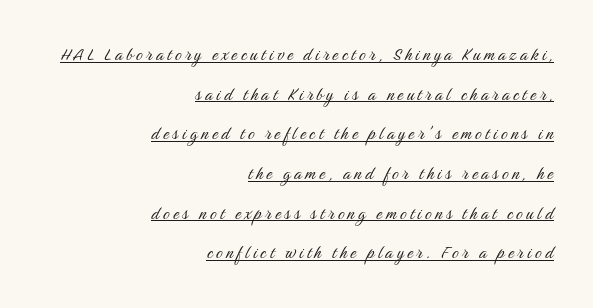
Q: Is the text bold? A: No.
Q: Is the text italic (slanted)? A: Yes.
Q: Is the text underlined? A: Yes.
Q: How is the paragraph aligned? A: Right-aligned.
